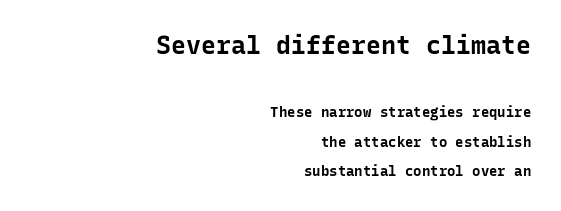
Q: Is the text bold? A: Yes.
Q: Is the text italic (slanted)? A: No, it is upright.
Q: Is the text underlined? A: No.
Q: How is the paragraph aligned? A: Right-aligned.
Q: Is the spacing between letters normal or unusually wide? A: Normal.
Q: Is the spacing between lines tight, normal or loose? A: Loose.
Q: Which block of text is set in a larger size, the first (top) or the second (bottom)? A: The first (top) one.
